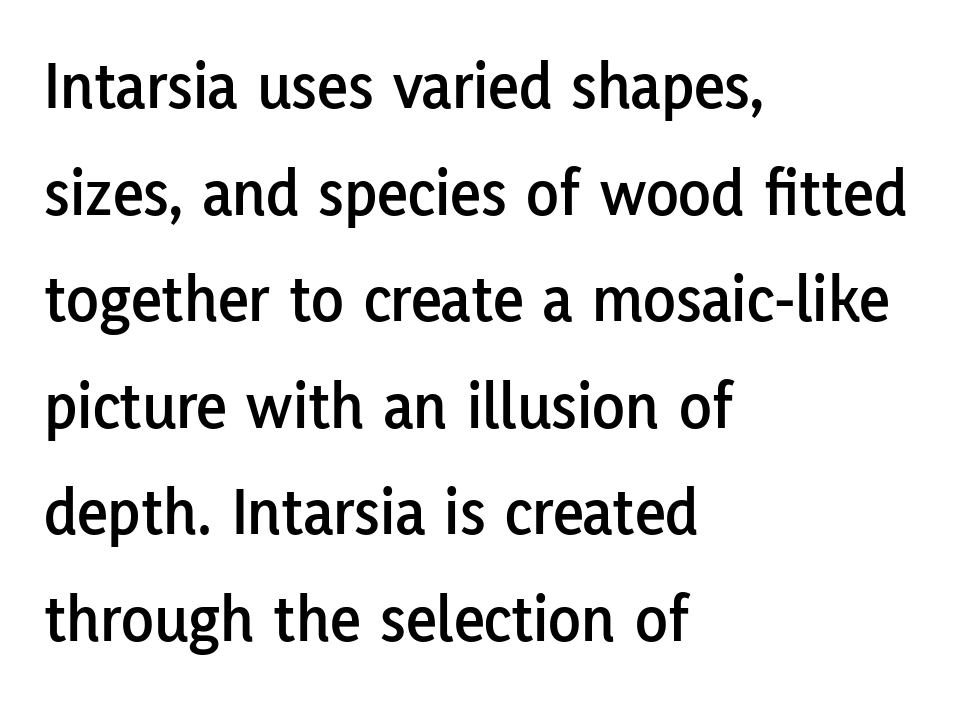
Rows of type keep a routine distance in the vertical direction. Ascenders rise straight up at ninety degrees. Only glyphs here, with clear space below each row. Words appear dense and cohesive because spacing is normal. Here the designer chose a conventional face with non-uniform glyph widths.
